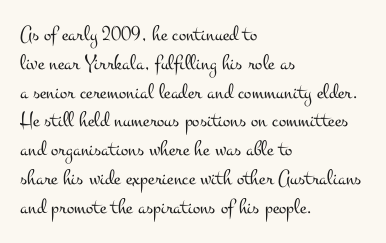
Q: Is the text bold? A: No.
Q: Is the text italic (slanted)? A: Yes.
Q: Is the text underlined? A: No.
Q: How is the paragraph aligned? A: Left-aligned.
Q: Is the spacing between letters normal or unusually wide? A: Normal.
Q: Is the spacing between lines tight, normal or loose? A: Normal.
